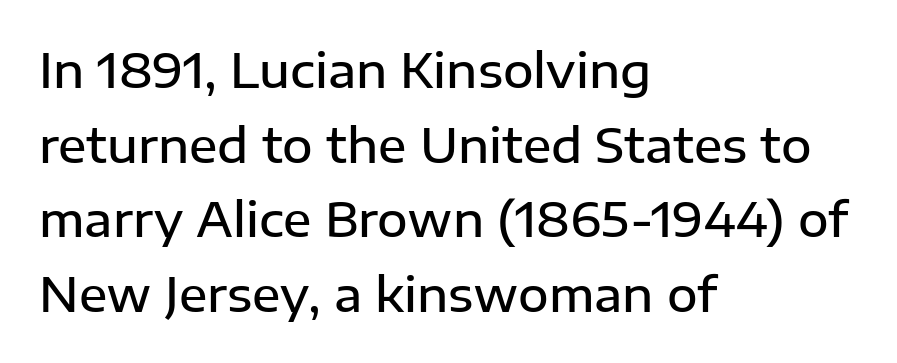
Q: Is the text bold? A: Semi-bold.
Q: Is the text italic (slanted)? A: No, it is upright.
Q: Is the typeface a serif or a sans-serif typeface? A: Sans-serif.
Q: Is the text underlined? A: No.
Q: How is the paragraph aligned? A: Left-aligned.
Q: Is the spacing between letters normal or unusually wide? A: Normal.
Q: Is the spacing between lines tight, normal or loose? A: Normal.
Q: Width (condensed, normal, or wide)? A: Normal.
Q: Stroke contrast? A: Low.
Q: x-height? A: Medium.
Q: Monospaced? A: No.
